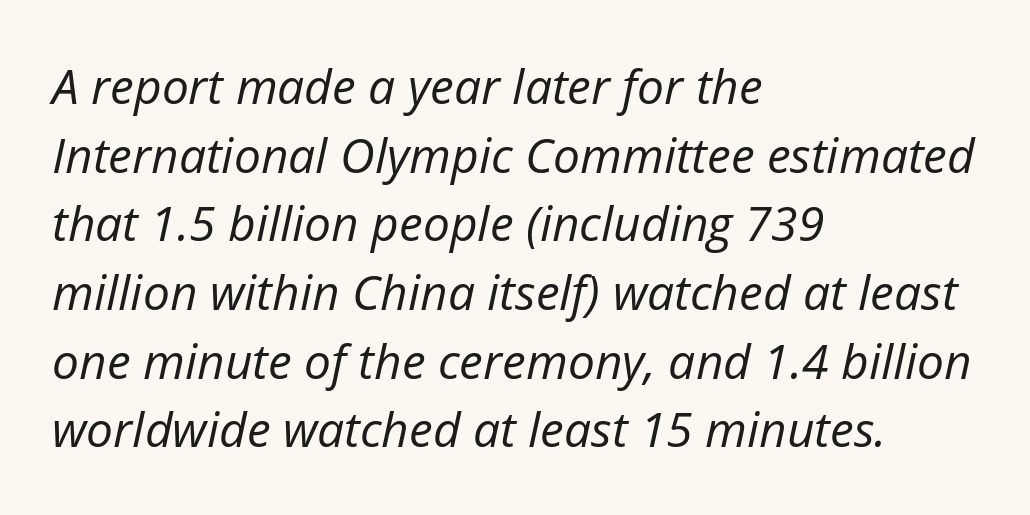
{"italic": "yes", "lean": "right", "slant_degrees": 12, "bold": "no", "weight": "regular", "width": "normal", "stroke_contrast": "low", "x_height": "medium", "monospaced": "no", "underline": "no", "align": "left", "line_spacing": "normal", "line_spacing_ratio": 1.43, "letter_spacing": "normal", "letter_spacing_em": 0.0, "glyph_px": 48}
